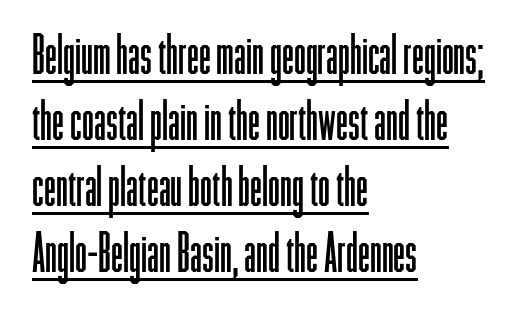
The paragraph has a hard left edge and a soft right edge. Nope, not italic — everything's standing straight. No heavy texture on the line: the type isn't bold. Varying glyph widths throughout — classic text-font behaviour. Letterform terminals end flat and unadorned throughout the passage. What decoration does the sample have? An underline.
